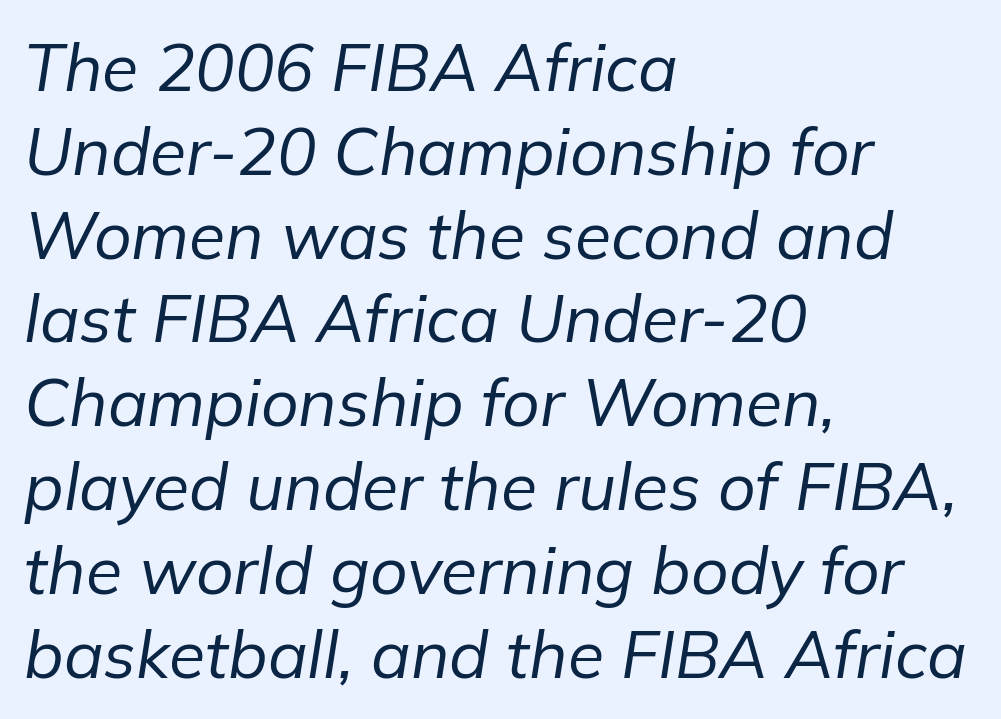
The image shows 66 px regular-weight type, italic (leaning right); set left-aligned, normal line spacing (1.27x), normal letter spacing, not underlined; low stroke contrast and a medium x-height.
